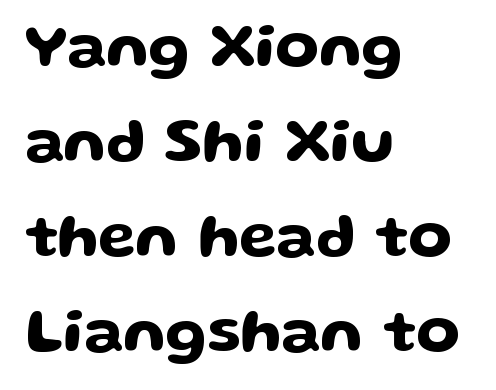
This rendering leaves character spacing at its baseline value. These lines are rendered in a variable-pitch font. Underline: absent. Is the block centered? No — it sits flush against the left margin. The rows are spaced the way most documents space them.
